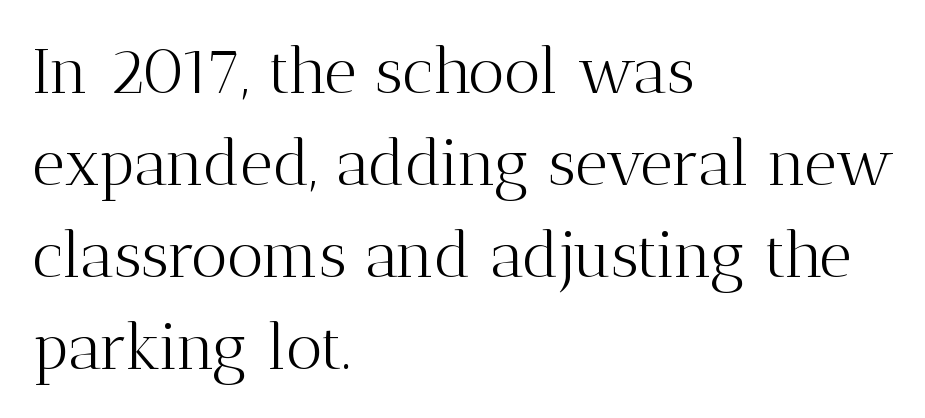
Successive baselines arrive at the customary interval. Think of a printed novel: that variable character pitch is what you see here. This rendering uses left alignment, leaving the right contour irregular. The font is comparable to plain body text, perhaps lighter. Posture: straight, roman, zero tilt. A typesetter would call this zero additional tracking.
